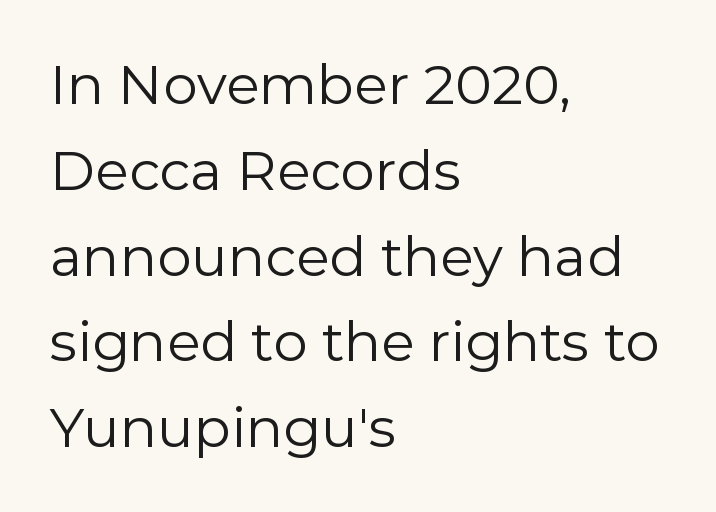
The image shows 55 px regular-weight sans-serif type, upright; set left-aligned, normal line spacing (1.56x), normal letter spacing, not underlined; low stroke contrast and a medium x-height.
